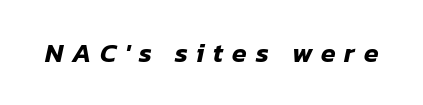
Q: Is the text italic (slanted)? A: Yes, it leans right by about 12 degrees.
Q: Is the text underlined? A: No.
Q: Is the spacing between letters normal or unusually wide? A: Unusually wide.
